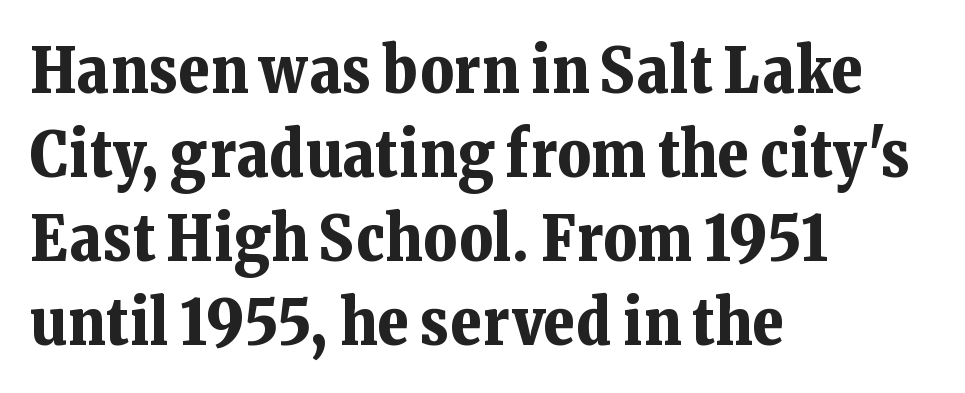
The image shows 64 px bold serif type, upright; set left-aligned, normal line spacing (1.31x), normal letter spacing, not underlined; low stroke contrast and a medium x-height.
